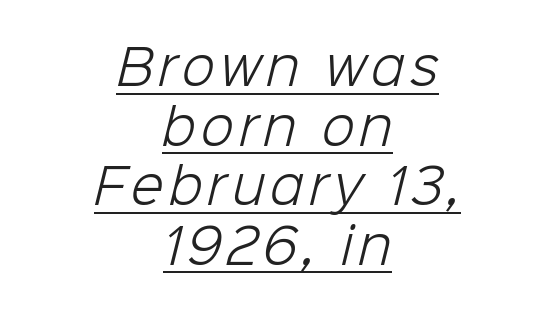
Q: Is the text bold? A: No.
Q: Is the typeface a serif or a sans-serif typeface? A: Sans-serif.
Q: Is the text underlined? A: Yes.
Q: How is the paragraph aligned? A: Centered.
Q: Width (condensed, normal, or wide)? A: Normal.
Q: Stroke contrast? A: Low.
Q: x-height? A: Medium.
Q: Monospaced? A: No.
